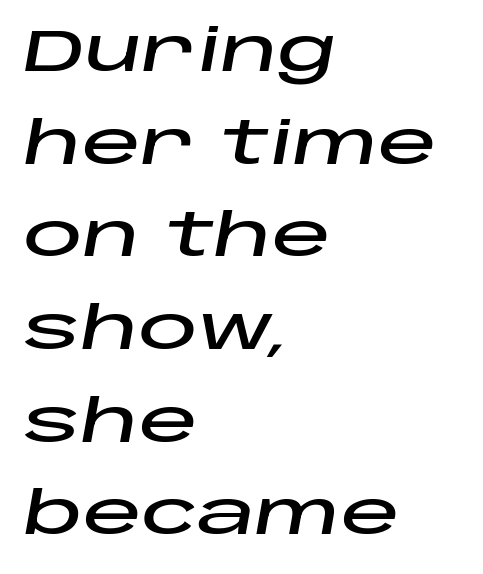
The image shows 59 px wide type, italic (leaning right); set left-aligned, normal line spacing (1.57x), normal letter spacing, not underlined; low stroke contrast and a large x-height.
